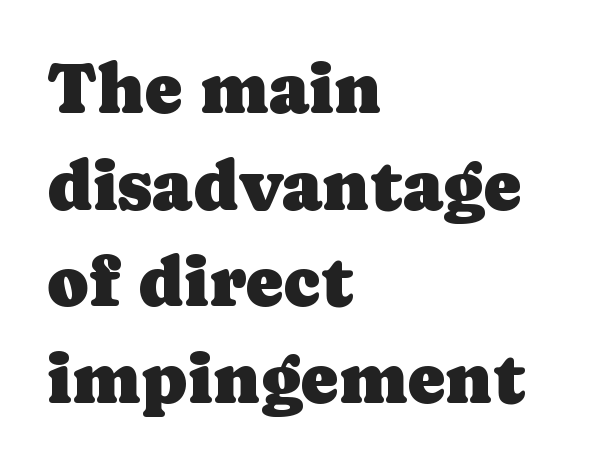
Q: Is the text italic (slanted)? A: No, it is upright.
Q: Is the typeface a serif or a sans-serif typeface? A: Serif.
Q: Is the text underlined? A: No.
Q: How is the paragraph aligned? A: Left-aligned.
Q: Is the spacing between letters normal or unusually wide? A: Normal.
Q: Is the spacing between lines tight, normal or loose? A: Normal.
Q: Width (condensed, normal, or wide)? A: Normal.
Q: Stroke contrast? A: Low.
Q: x-height? A: Medium.
Q: Monospaced? A: No.
